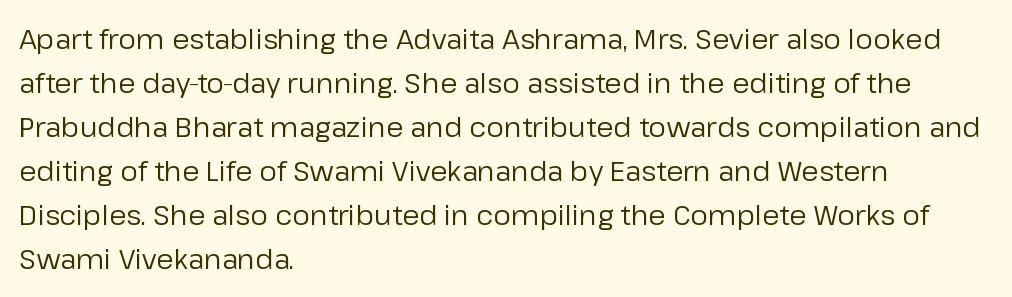
The image shows 28 px regular-weight sans-serif type, upright; set left-aligned, normal line spacing (1.57x), normal letter spacing, not underlined; low stroke contrast and a medium x-height.
